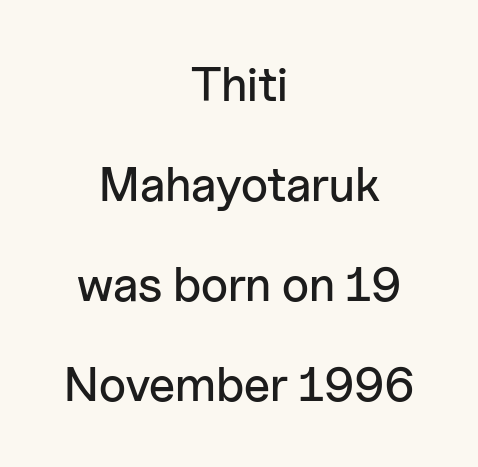
Q: Is the text italic (slanted)? A: No, it is upright.
Q: Is the typeface a serif or a sans-serif typeface? A: Sans-serif.
Q: Is the text underlined? A: No.
Q: How is the paragraph aligned? A: Centered.
Q: Is the spacing between letters normal or unusually wide? A: Normal.
Q: Is the spacing between lines tight, normal or loose? A: Loose.
Q: Width (condensed, normal, or wide)? A: Normal.
Q: Stroke contrast? A: Low.
Q: x-height? A: Medium.
Q: Monospaced? A: No.
